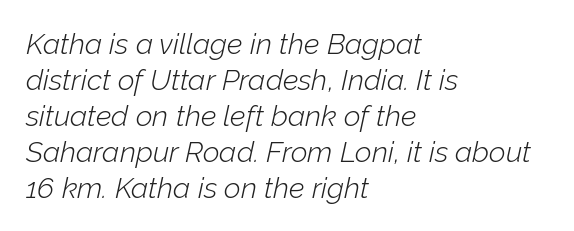
{"italic": "yes", "lean": "right", "slant_degrees": 12, "bold": "no", "weight": "light", "width": "normal", "stroke_contrast": "low", "x_height": "medium", "monospaced": "no", "underline": "no", "align": "left", "line_spacing_ratio": 1.24, "letter_spacing": "normal", "letter_spacing_em": 0.0, "glyph_px": 29}
